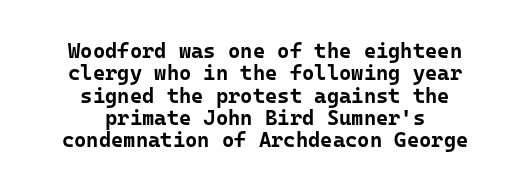
The image shows 21 px bold type, upright; set centered, tight line spacing (1.06x), normal letter spacing, not underlined.
